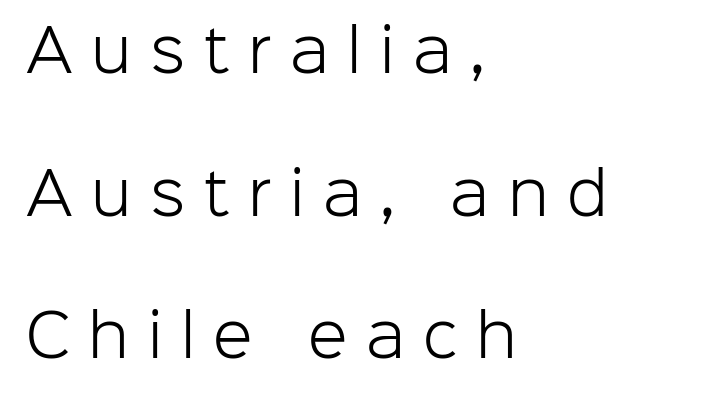
Spacing between characters has been opened up far beyond the box default. The characters display no serif detailing; their extremities are plain. The specimen omits any rule beneath the text block's lines. Interline gaps are noticeably wide in this sample.
